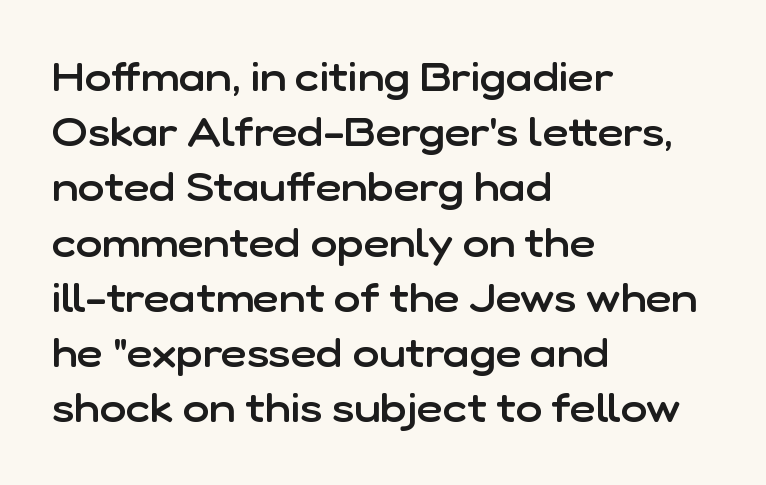
The image shows 40 px semibold sans-serif type, upright; set left-aligned, normal line spacing (1.38x), normal letter spacing, not underlined; low stroke contrast and a medium x-height.
